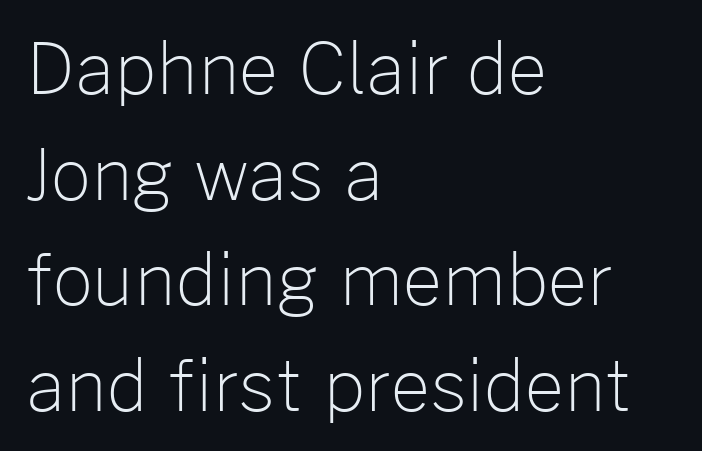
The leading is moderate, giving the passage an even texture. Varying glyph widths throughout — classic text-font behaviour. Decoration check: the copy has no underline. When letters stand straight like this, we call the style roman or upright. Weight: in the light-to-regular range. The letters sit at their default tracking, neither squeezed nor spread.
